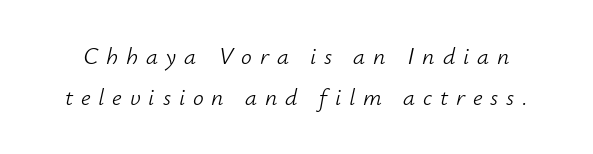
The image shows 24 px text type, italic (leaning right); set normal line spacing (1.7x), unusually wide letter spacing (+0.33 em), not underlined.
